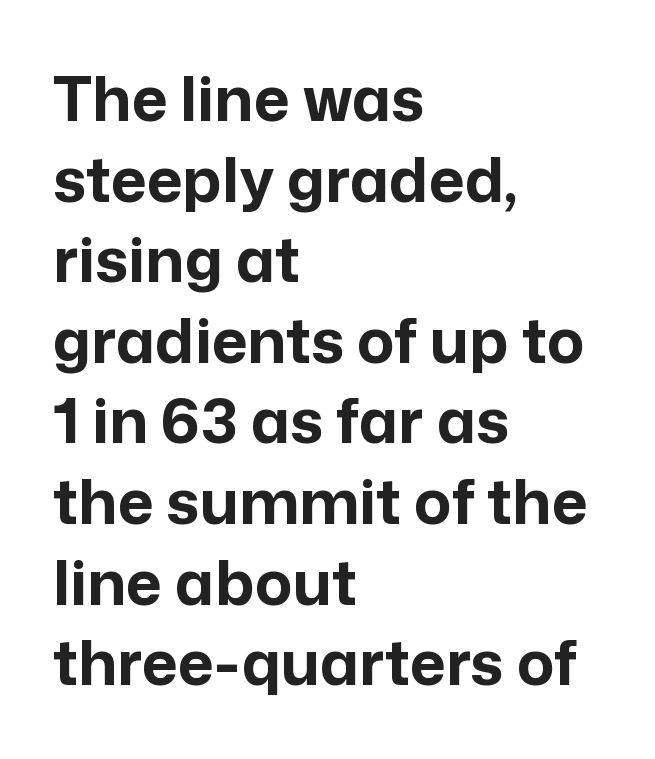
Q: Is the text bold? A: Yes.
Q: Is the text italic (slanted)? A: No, it is upright.
Q: Is the typeface a serif or a sans-serif typeface? A: Sans-serif.
Q: Is the text underlined? A: No.
Q: How is the paragraph aligned? A: Left-aligned.
Q: Is the spacing between letters normal or unusually wide? A: Normal.
Q: Is the spacing between lines tight, normal or loose? A: Normal.
Q: Width (condensed, normal, or wide)? A: Normal.
Q: Stroke contrast? A: Low.
Q: x-height? A: Medium.
Q: Monospaced? A: No.
